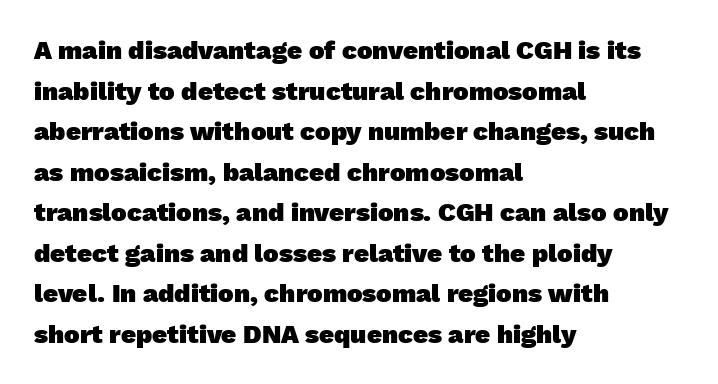
{"bold": "yes", "underline": "no", "align": "left", "line_spacing": "normal", "line_spacing_ratio": 1.56, "letter_spacing": "normal", "letter_spacing_em": 0.0, "glyph_px": 26}
